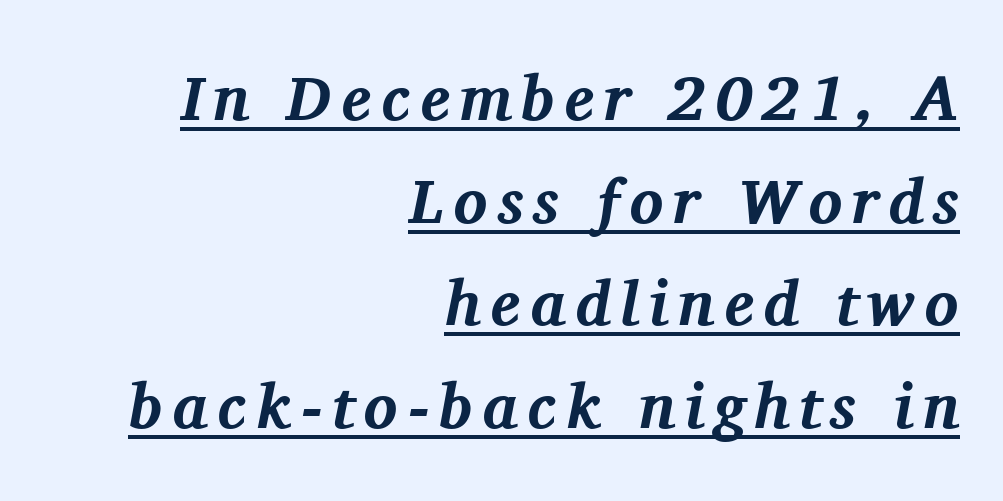
Q: Is the text bold? A: Yes.
Q: Is the text italic (slanted)? A: Yes, it leans right by about 11 degrees.
Q: Is the typeface a serif or a sans-serif typeface? A: Serif.
Q: Is the text underlined? A: Yes.
Q: How is the paragraph aligned? A: Right-aligned.
Q: Is the spacing between lines tight, normal or loose? A: Normal.
Q: Width (condensed, normal, or wide)? A: Normal.
Q: Stroke contrast? A: Medium.
Q: x-height? A: Medium.
Q: Monospaced? A: No.
